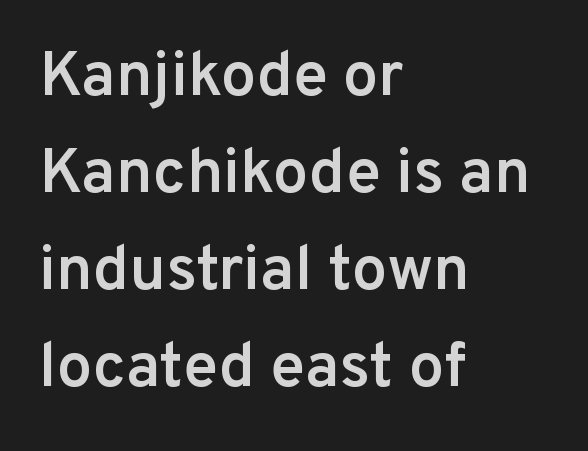
No feet cap the strokes, marking this as sans-serif type. This rendering features lettering with no underline. Is the block centered? No — it sits flush against the left margin. Each letter keeps its own natural width here, so spacing adapts to shape. The letters sit at their default tracking, neither squeezed nor spread.
